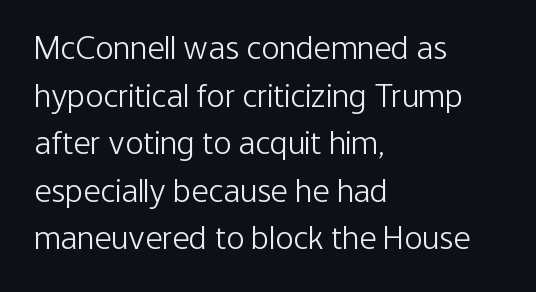
Q: Is the text bold? A: No.
Q: Is the text italic (slanted)? A: No, it is upright.
Q: Is the typeface a serif or a sans-serif typeface? A: Sans-serif.
Q: Is the text underlined? A: No.
Q: How is the paragraph aligned? A: Left-aligned.
Q: Is the spacing between letters normal or unusually wide? A: Normal.
Q: Is the spacing between lines tight, normal or loose? A: Normal.
Q: Width (condensed, normal, or wide)? A: Condensed.
Q: Stroke contrast? A: Low.
Q: x-height? A: Medium.
Q: Monospaced? A: No.
